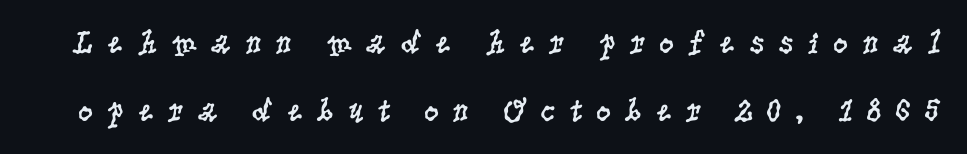
{"serif": "yes", "bold": "no", "weight": "regular", "width": "condensed", "stroke_contrast": "low", "x_height": "large", "monospaced": "no", "underline": "no", "line_spacing": "loose", "line_spacing_ratio": 2.05, "letter_spacing": "wide", "letter_spacing_em": 0.4, "glyph_px": 33}
